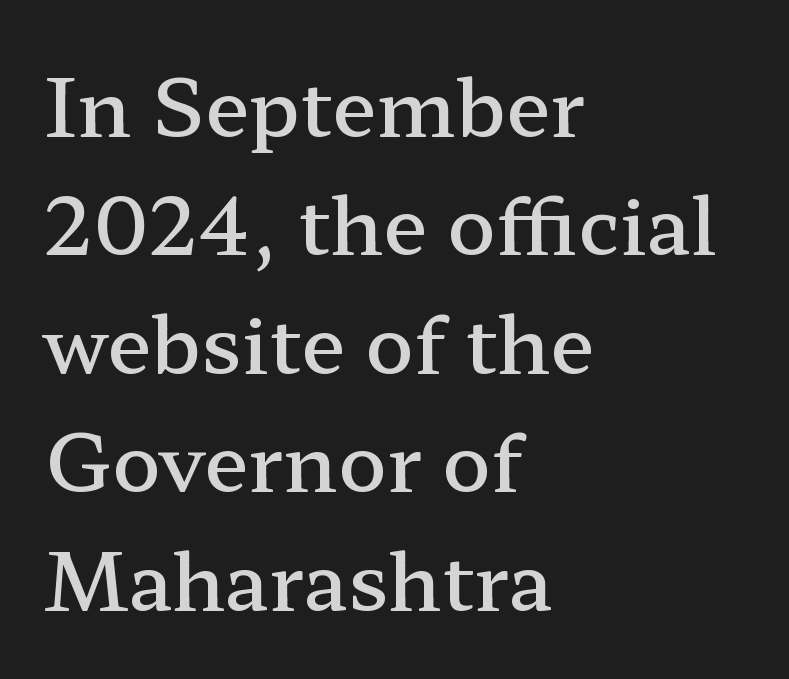
The image shows 80 px semibold, wide serif type, upright; set left-aligned, normal line spacing (1.48x), normal letter spacing, not underlined; low stroke contrast and a medium x-height.
